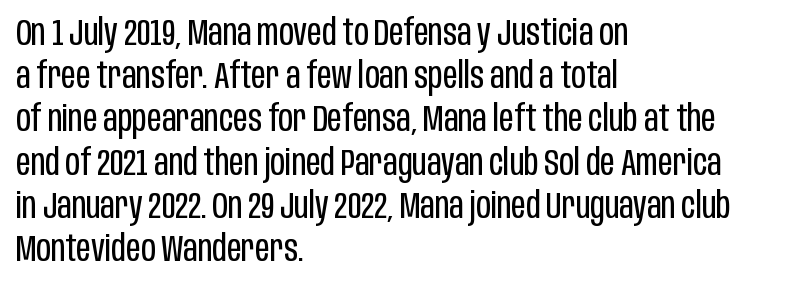
The gap between lines stays unmarked. The face used here is a sans, in the tradition of grotesques and geometrics. The letterforms sit at book weight or below. Notice how the passage keeps a crisp vertical edge on the left only. Is this a fixed-width face? No — the glyphs have proportional, varying widths. Spacing between characters is what you'd get straight out of the box.
